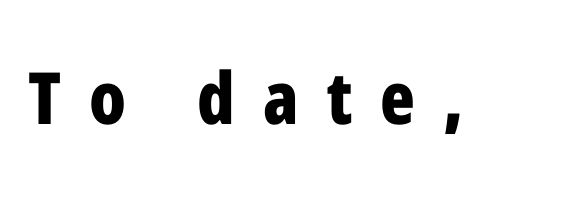
{"serif": "no", "italic": "no", "bold": "yes", "weight": "bold", "width": "condensed", "stroke_contrast": "low", "x_height": "medium", "monospaced": "no", "underline": "no", "letter_spacing": "wide", "letter_spacing_em": 0.39, "glyph_px": 72}
